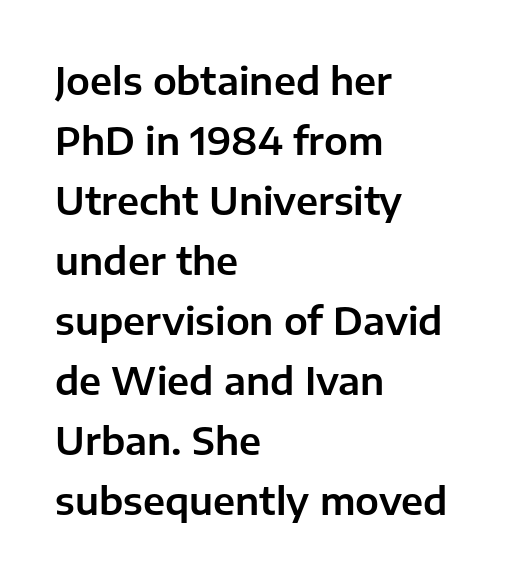
Q: Is the text italic (slanted)? A: No, it is upright.
Q: Is the typeface a serif or a sans-serif typeface? A: Sans-serif.
Q: Is the text underlined? A: No.
Q: How is the paragraph aligned? A: Left-aligned.
Q: Is the spacing between letters normal or unusually wide? A: Normal.
Q: Is the spacing between lines tight, normal or loose? A: Normal.
Q: Width (condensed, normal, or wide)? A: Normal.
Q: Stroke contrast? A: Low.
Q: x-height? A: Medium.
Q: Monospaced? A: No.
